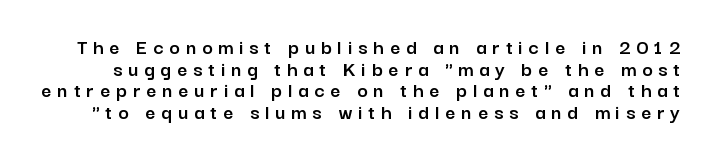
Q: Is the text italic (slanted)? A: No, it is upright.
Q: Is the text underlined? A: No.
Q: Is the spacing between letters normal or unusually wide? A: Unusually wide.
Q: Is the spacing between lines tight, normal or loose? A: Tight.
